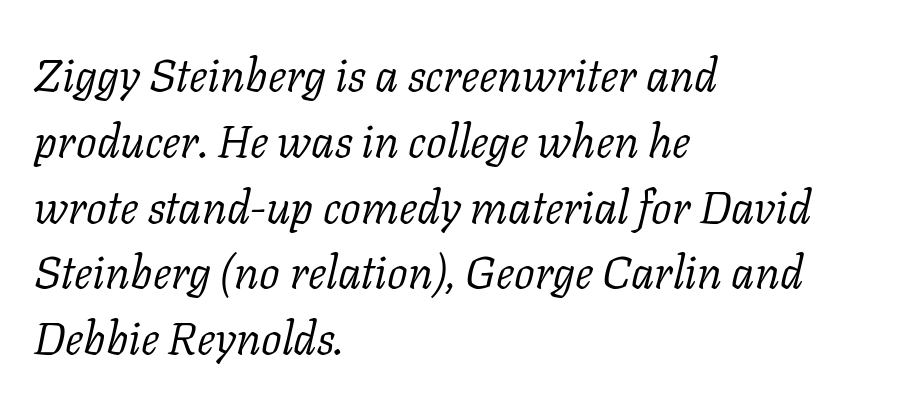
Q: Is the text bold? A: No.
Q: Is the text italic (slanted)? A: Yes, it leans right by about 11 degrees.
Q: Is the typeface a serif or a sans-serif typeface? A: Serif.
Q: Is the text underlined? A: No.
Q: How is the paragraph aligned? A: Left-aligned.
Q: Is the spacing between letters normal or unusually wide? A: Normal.
Q: Is the spacing between lines tight, normal or loose? A: Normal.
Q: Width (condensed, normal, or wide)? A: Normal.
Q: Stroke contrast? A: Low.
Q: x-height? A: Medium.
Q: Monospaced? A: No.
